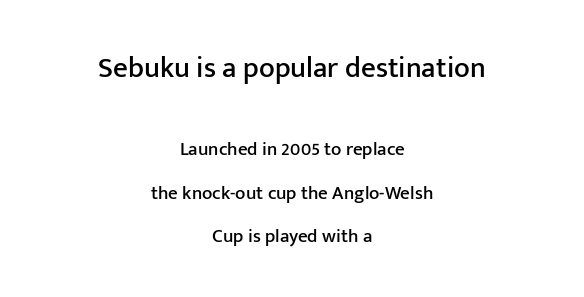
The image shows 29 px sans-serif type, upright; set centered, loose line spacing (2.28x), normal letter spacing, not underlined; the first (top) block is 1.53x larger; low stroke contrast and a medium x-height.
